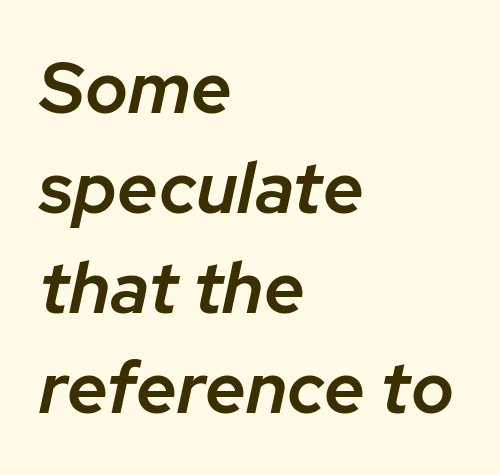
Students, note that the glyphs here touch the page at normal intervals. Visually the block forms a straight wall on the left and a jagged coastline on the right. Students, observe: this is what conventionally led text looks like. Letters rest on an invisible, unmarked baseline. How heavy is the stroke? Medium-heavy — a semibold, shy of bold.
